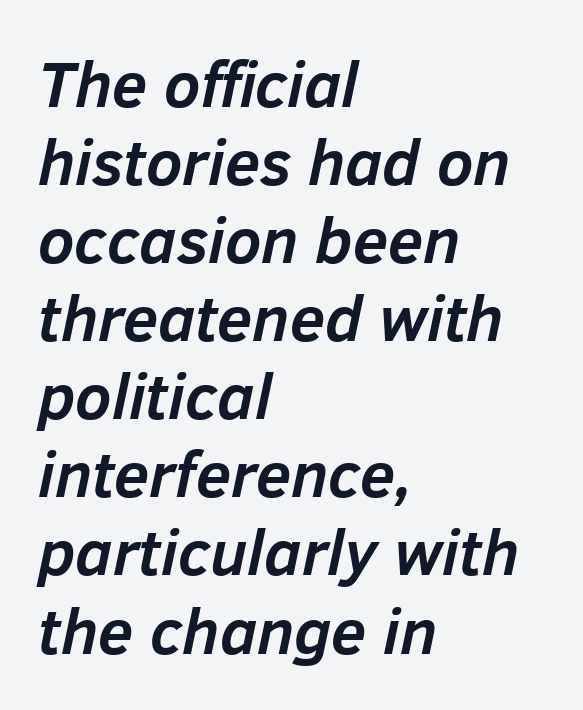
The image shows 64 px semibold type, italic (leaning right); set left-aligned, line spacing 1.22x, normal letter spacing, not underlined; low stroke contrast and a medium x-height.
